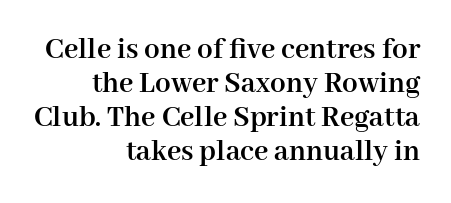
A clean baseline with only descenders dipping below it. You could barely slide anything between these rows. This sample has the flowing, uneven cadence of proportional lettering. Caption: multi-line text, flush right, ragged left. Posture: upright roman. Stroke terminals: seriffed.
